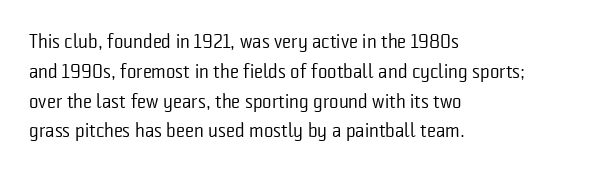
Q: Is the text bold? A: No.
Q: Is the text italic (slanted)? A: No, it is upright.
Q: Is the text underlined? A: No.
Q: How is the paragraph aligned? A: Left-aligned.
Q: Is the spacing between letters normal or unusually wide? A: Normal.
Q: Is the spacing between lines tight, normal or loose? A: Normal.
